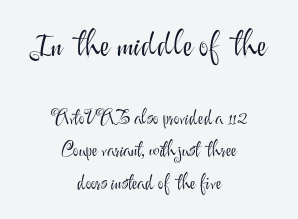
The image shows 34 px light sans-serif type; set centered, line spacing 1.72x, normal letter spacing, not underlined; the first (top) block is 1.79x larger; medium stroke contrast and a small x-height.
